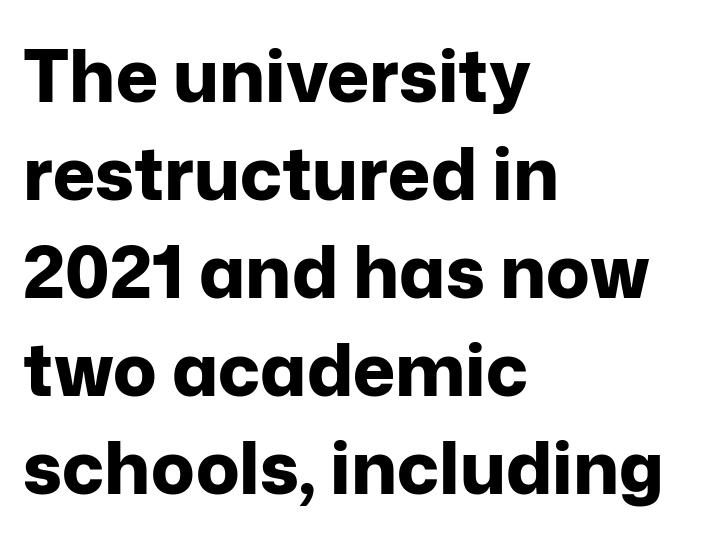
The image shows 72 px bold sans-serif type, upright; set left-aligned, normal line spacing (1.36x), normal letter spacing, not underlined; low stroke contrast and a medium x-height.
